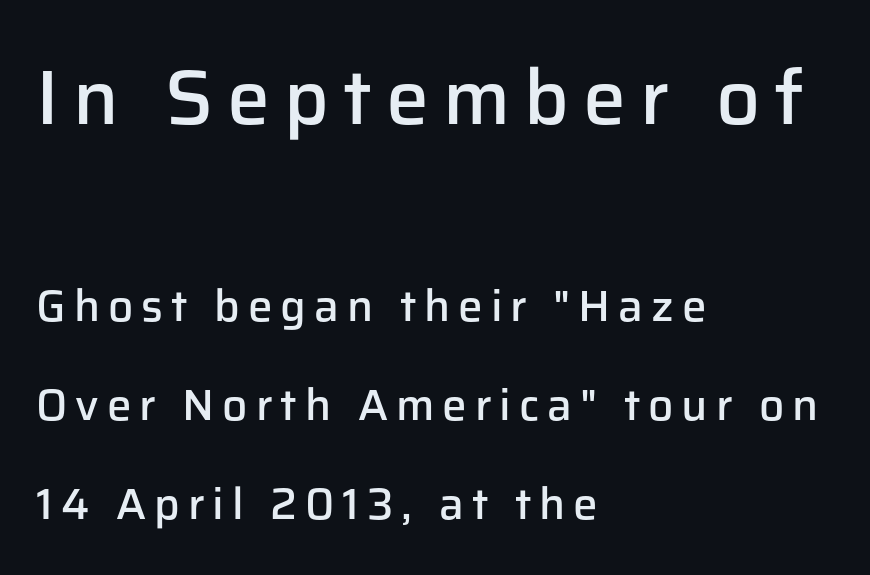
The image shows 77 px semibold sans-serif type, upright; set left-aligned, loose line spacing (2.25x), not underlined; the first (top) block is 1.75x larger; low stroke contrast and a medium x-height.
